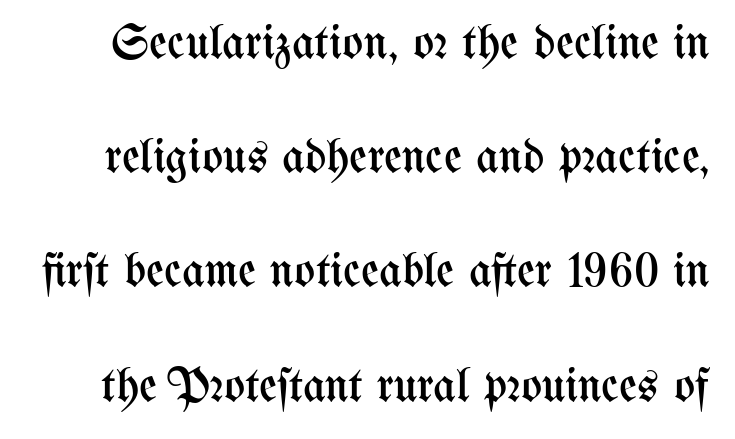
The image shows 49 px regular-weight, condensed type, upright; set loose line spacing (2.33x), normal letter spacing, not underlined; medium stroke contrast and a medium x-height.
